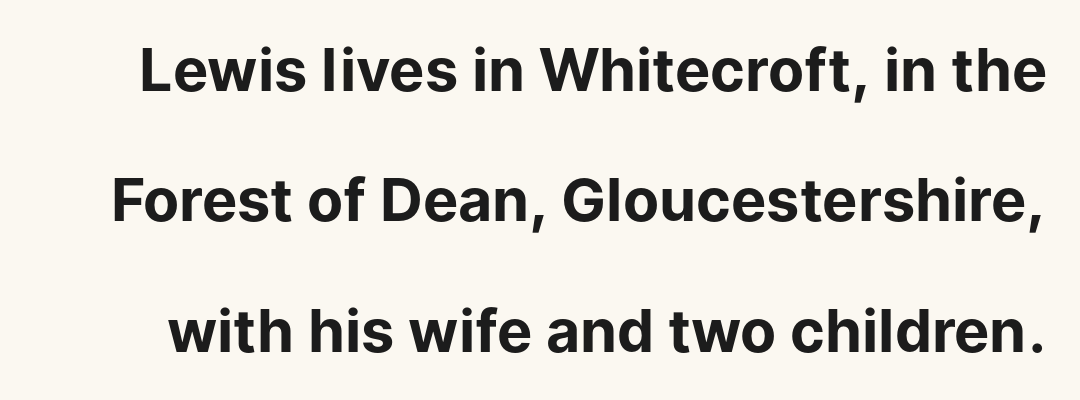
The image shows 59 px bold sans-serif type, upright; set loose line spacing (2.21x), normal letter spacing, not underlined; low stroke contrast and a medium x-height.
